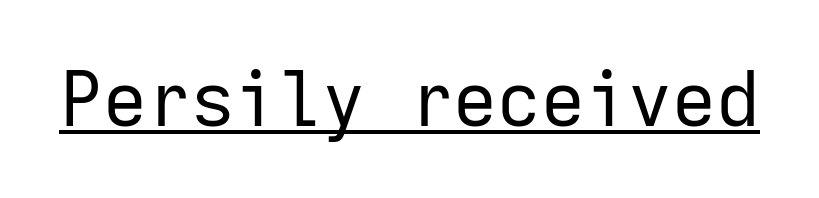
The passage shown is typed in a monospace face where columns stay perfectly aligned. The specimen reads as upright at a glance. Is this a sans? Yes — the strokes have no serifs. Weight: regular or lighter.
